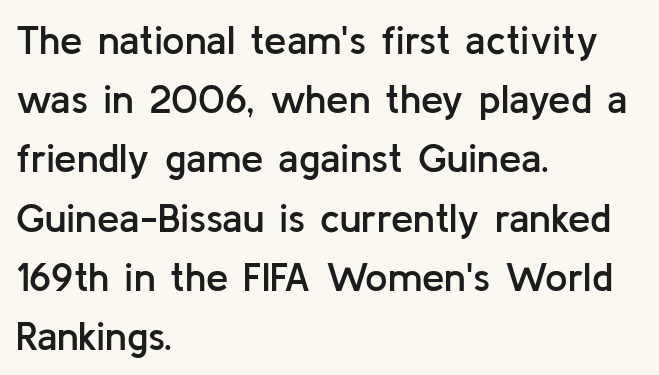
Whoever set this chose a conventional vertical rhythm. A typesetter would call this zero additional tracking. Posture: straight, roman, zero tilt. Are there feet on the stems? There aren't — it's a sans.
